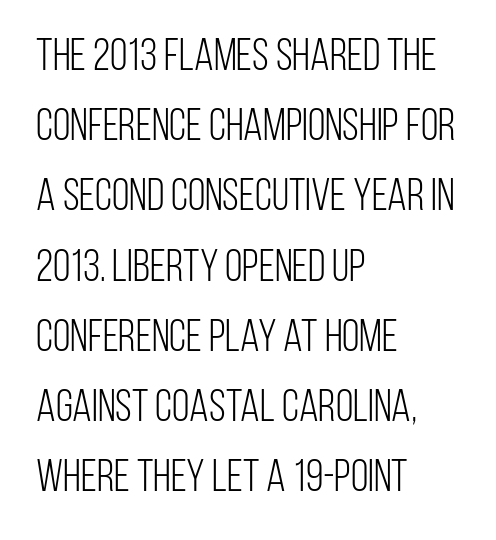
{"serif": "no", "italic": "no", "bold": "no", "weight": "light", "width": "condensed", "stroke_contrast": "low", "x_height": "large", "monospaced": "no", "underline": "no", "align": "left", "line_spacing": "normal", "line_spacing_ratio": 1.56, "letter_spacing": "normal", "letter_spacing_em": 0.0, "glyph_px": 45}
